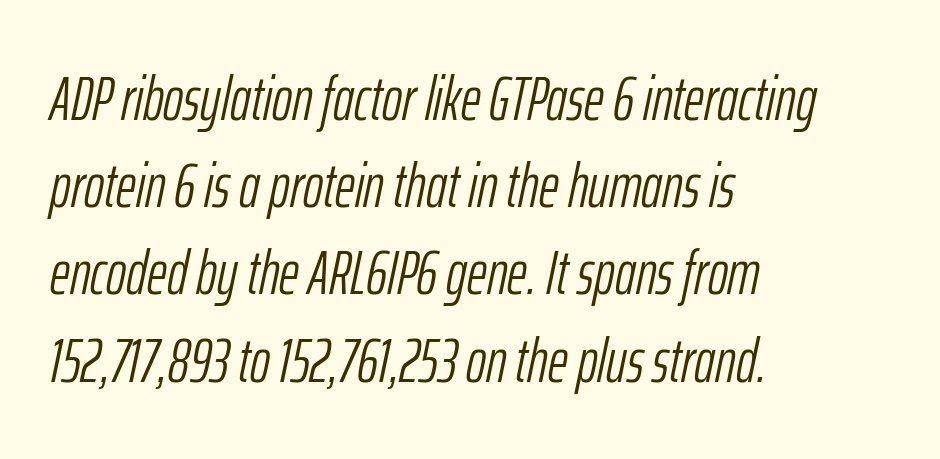
The image shows 61 px light, condensed type, italic (leaning right); set left-aligned, normal line spacing (1.43x), normal letter spacing, not underlined; low stroke contrast and a medium x-height.
